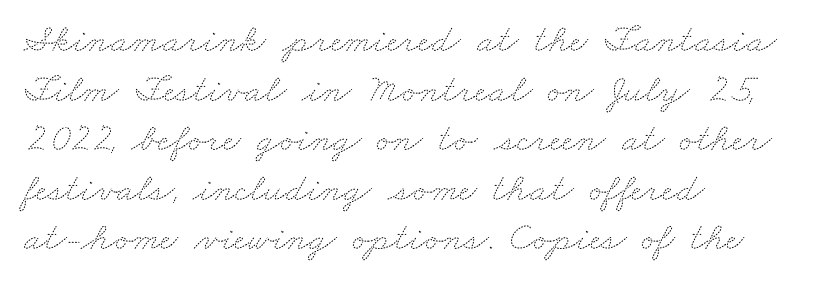
The tracking reads as untouched default to a designer's eye. On a weight scale, this lands at 450 or below. Character widths vary here, with narrow letters taking less room than wide ones. Quick note: underline off. Every row of glyphs begins at an identical x-position on the left.
